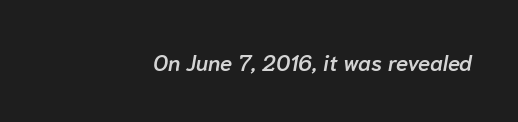
{"italic": "yes", "lean": "right", "slant_degrees": 10, "bold": "semi", "underline": "no", "align": "right", "letter_spacing": "normal", "letter_spacing_em": 0.0, "glyph_px": 22}
